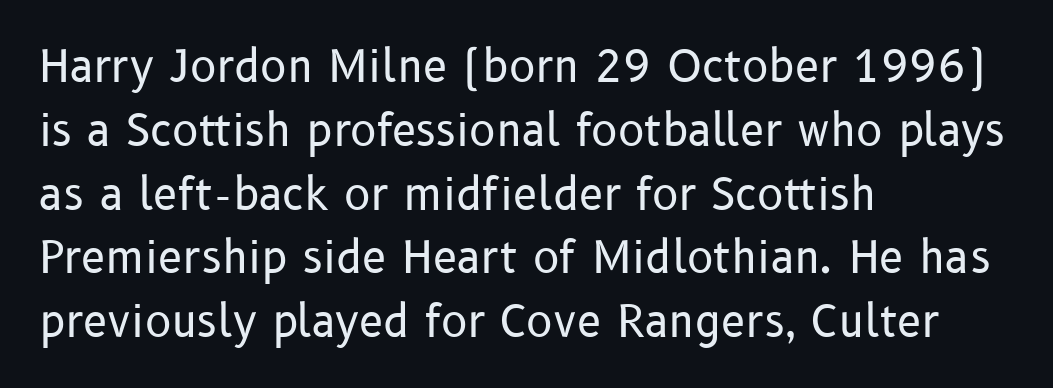
Weight: not bold — regular or lighter. The words here are not underlined. The vertical gap from one line to the next is medium. The face used here is a sans, in the tradition of grotesques and geometrics. Compared with typical body copy, the letter spacing here is the same.
